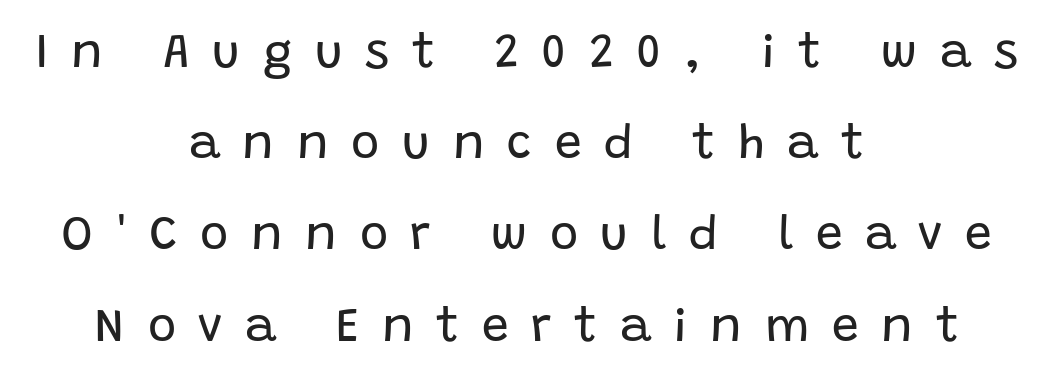
Q: Is the text bold? A: No.
Q: Is the text italic (slanted)? A: No, it is upright.
Q: Is the typeface a serif or a sans-serif typeface? A: Sans-serif.
Q: Is the text underlined? A: No.
Q: How is the paragraph aligned? A: Centered.
Q: Is the spacing between letters normal or unusually wide? A: Unusually wide.
Q: Is the spacing between lines tight, normal or loose? A: Loose.
Q: Width (condensed, normal, or wide)? A: Normal.
Q: Stroke contrast? A: Low.
Q: x-height? A: Large.
Q: Monospaced? A: No.
